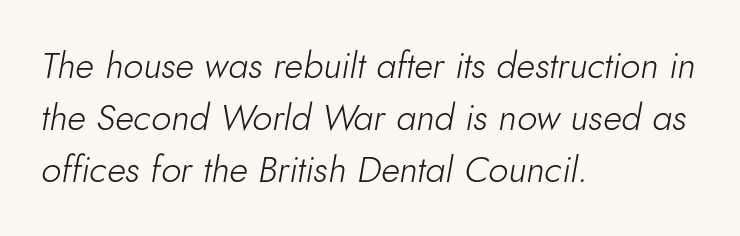
The image shows 36 px light type, italic (leaning right); set left-aligned, normal line spacing (1.45x), normal letter spacing, not underlined; low stroke contrast and a small x-height.
